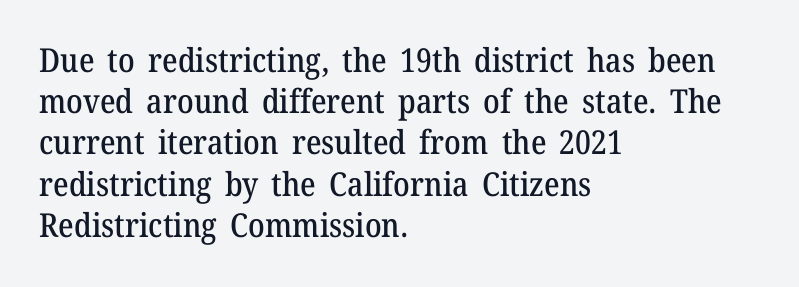
Q: Is the text italic (slanted)? A: No, it is upright.
Q: Is the typeface a serif or a sans-serif typeface? A: Serif.
Q: Is the text underlined? A: No.
Q: How is the paragraph aligned? A: Left-aligned.
Q: Is the spacing between letters normal or unusually wide? A: Normal.
Q: Is the spacing between lines tight, normal or loose? A: Normal.
Q: Width (condensed, normal, or wide)? A: Normal.
Q: Stroke contrast? A: Medium.
Q: x-height? A: Medium.
Q: Monospaced? A: No.
